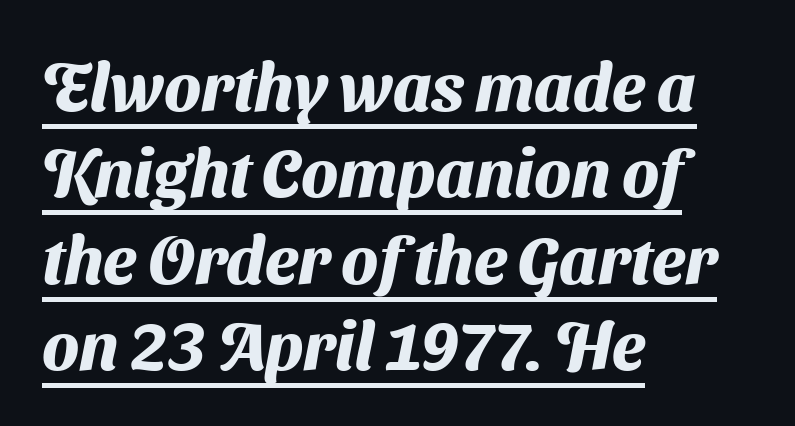
{"serif": "no", "bold": "yes", "weight": "heavy", "width": "normal", "stroke_contrast": "medium", "x_height": "medium", "monospaced": "no", "underline": "yes", "align": "left", "line_spacing": "normal", "line_spacing_ratio": 1.29, "letter_spacing": "normal", "letter_spacing_em": 0.0, "glyph_px": 67}
